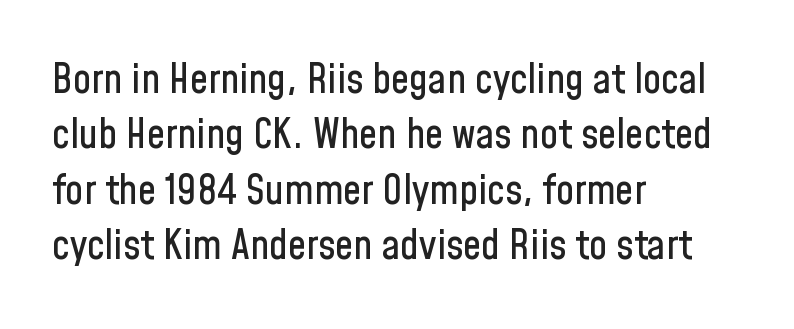
{"serif": "no", "italic": "no", "width": "condensed", "stroke_contrast": "low", "x_height": "medium", "monospaced": "no", "underline": "no", "align": "left", "line_spacing": "normal", "line_spacing_ratio": 1.35, "letter_spacing": "normal", "letter_spacing_em": 0.0, "glyph_px": 41}
